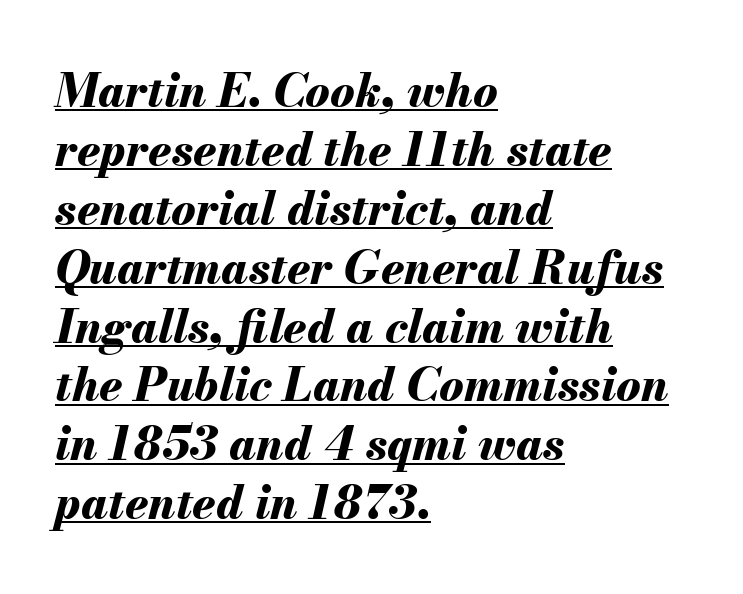
The line-height multiplier appears to be the usual default. Nobody touched the tracking dial on this one. Is the block centered? No — it sits flush against the left margin. Bold? Absolutely — the strokes are thick and heavy. Tall strokes in this sample are angled rather than plumb. This sample has the flowing, uneven cadence of proportional lettering.
